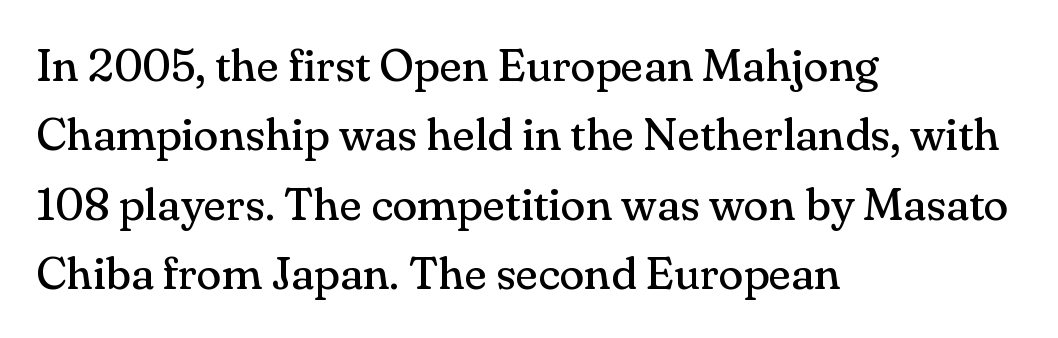
The image shows 46 px regular-weight serif type, upright; set left-aligned, normal line spacing (1.51x), normal letter spacing, not underlined; medium stroke contrast and a small x-height.
